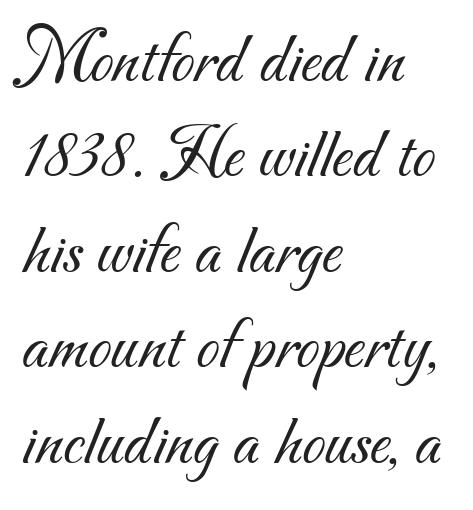
{"serif": "no", "bold": "no", "weight": "light", "width": "normal", "stroke_contrast": "medium", "x_height": "small", "monospaced": "no", "underline": "no", "align": "left", "line_spacing": "normal", "line_spacing_ratio": 1.29, "letter_spacing": "normal", "letter_spacing_em": 0.0, "glyph_px": 74}
